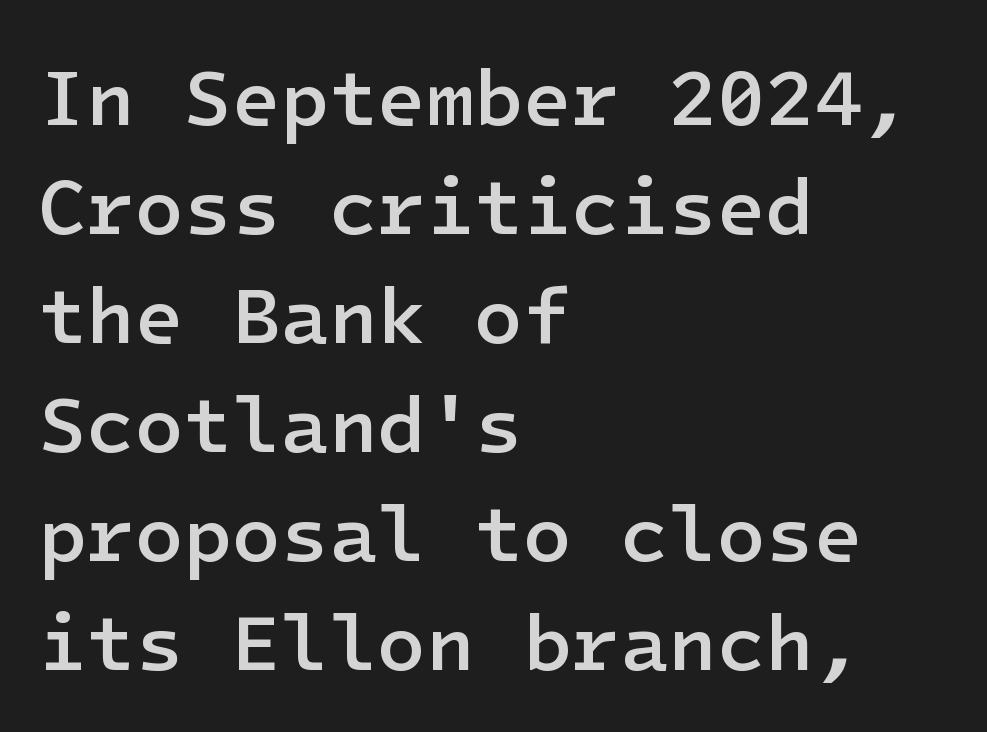
Q: Is the text bold? A: Semi-bold.
Q: Is the text italic (slanted)? A: No, it is upright.
Q: Is the typeface a serif or a sans-serif typeface? A: Sans-serif.
Q: Is the text underlined? A: No.
Q: How is the paragraph aligned? A: Left-aligned.
Q: Is the spacing between letters normal or unusually wide? A: Normal.
Q: Is the spacing between lines tight, normal or loose? A: Normal.
Q: Width (condensed, normal, or wide)? A: Normal.
Q: Stroke contrast? A: Low.
Q: x-height? A: Medium.
